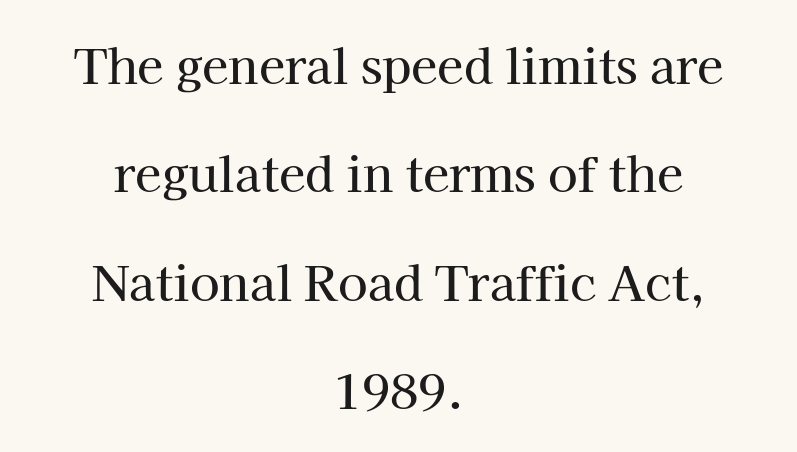
Q: Is the text italic (slanted)? A: No, it is upright.
Q: Is the typeface a serif or a sans-serif typeface? A: Serif.
Q: Is the text underlined? A: No.
Q: How is the paragraph aligned? A: Centered.
Q: Is the spacing between letters normal or unusually wide? A: Normal.
Q: Is the spacing between lines tight, normal or loose? A: Loose.
Q: Width (condensed, normal, or wide)? A: Normal.
Q: Stroke contrast? A: High.
Q: x-height? A: Medium.
Q: Monospaced? A: No.
